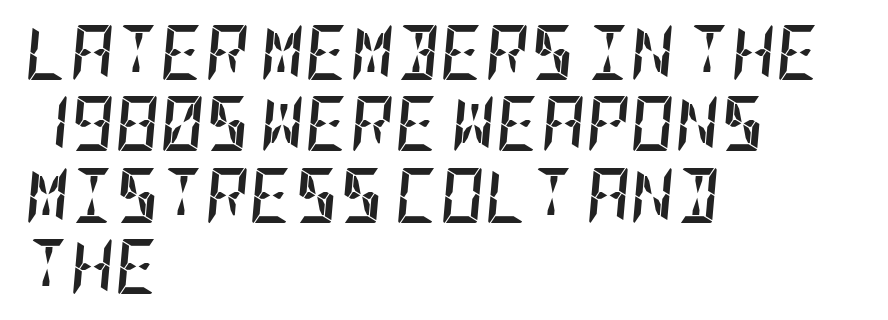
A dark, heavy texture on the line: the type is bold. Short note: letters normally spaced. The leading is moderate, giving the passage an even texture. Observe the lean: these are italic letterforms. Left-aligned paragraph, ragged on the right.
